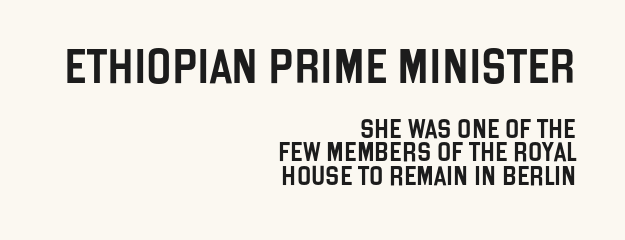
Size contrast runs from large at the top to small at the bottom. The compositor pushed each line to the right boundary. Just letters on the line, the space beneath them empty. The rendering shows plain stroke endings on the letterforms — a sans-serif design. The passage shown stacks its lines at a standard gap.
